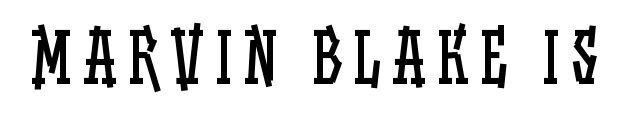
The image shows 68 px regular-weight, condensed type, upright; set not underlined; low stroke contrast and a large x-height.
